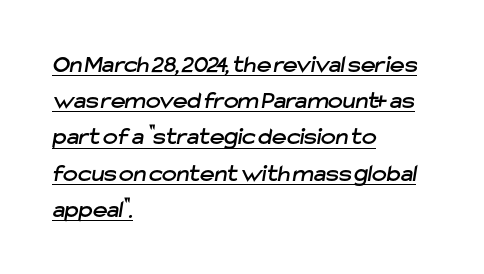
A typesetter would call this zero additional tracking. Compared with typical paragraphs, the rows here are spaced about the same. The paragraph has a hard left edge and a soft right edge. This rendering features underlined lettering.
